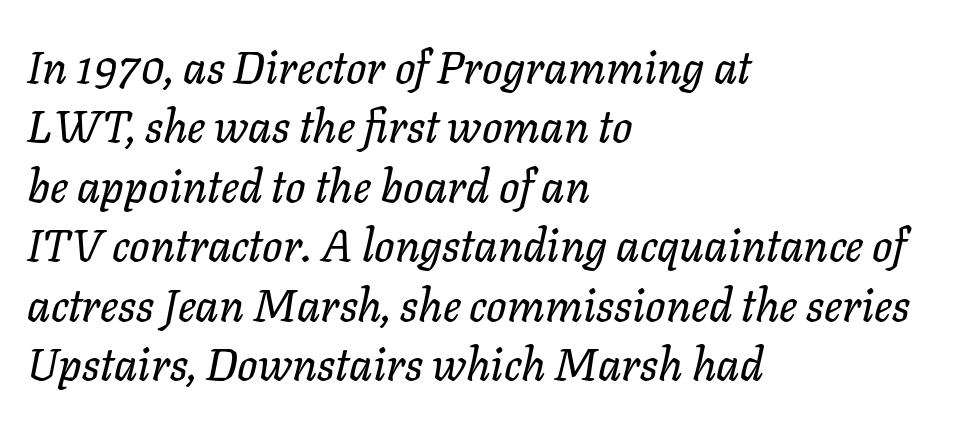
The image shows 45 px text type, italic (leaning right); set left-aligned, normal line spacing (1.32x), normal letter spacing, not underlined; low stroke contrast and a medium x-height.
